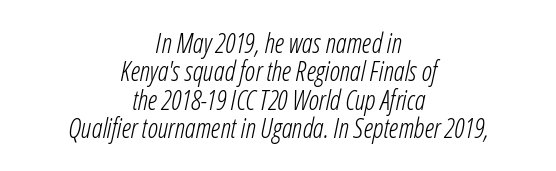
Q: Is the text bold? A: No.
Q: Is the text italic (slanted)? A: Yes, it leans right by about 12 degrees.
Q: Is the text underlined? A: No.
Q: How is the paragraph aligned? A: Centered.
Q: Is the spacing between letters normal or unusually wide? A: Normal.
Q: Is the spacing between lines tight, normal or loose? A: Tight.
